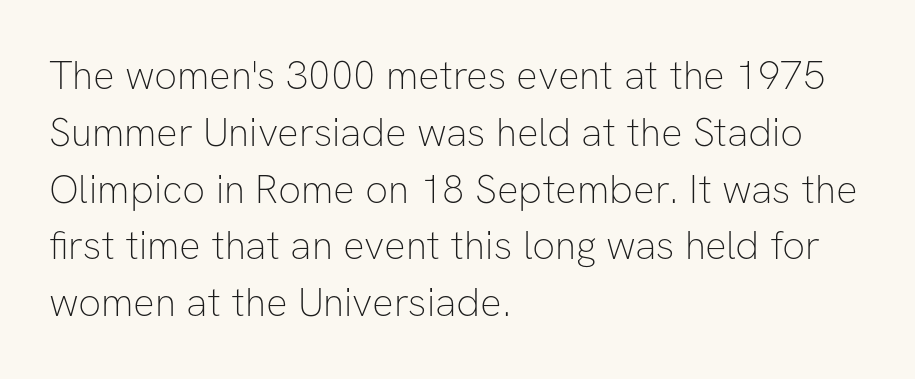
Q: Is the text bold? A: No.
Q: Is the text italic (slanted)? A: No, it is upright.
Q: Is the typeface a serif or a sans-serif typeface? A: Sans-serif.
Q: Is the text underlined? A: No.
Q: How is the paragraph aligned? A: Left-aligned.
Q: Is the spacing between letters normal or unusually wide? A: Normal.
Q: Is the spacing between lines tight, normal or loose? A: Normal.
Q: Width (condensed, normal, or wide)? A: Normal.
Q: Stroke contrast? A: Low.
Q: x-height? A: Medium.
Q: Monospaced? A: No.
